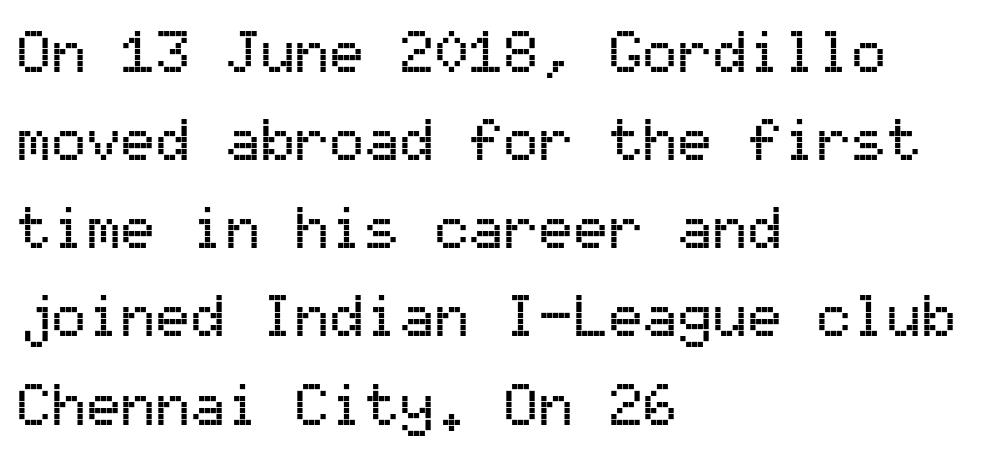
The image shows 58 px sans-serif type, upright, monospaced; set left-aligned, normal line spacing (1.52x), normal letter spacing, not underlined; medium stroke contrast and a medium x-height.
